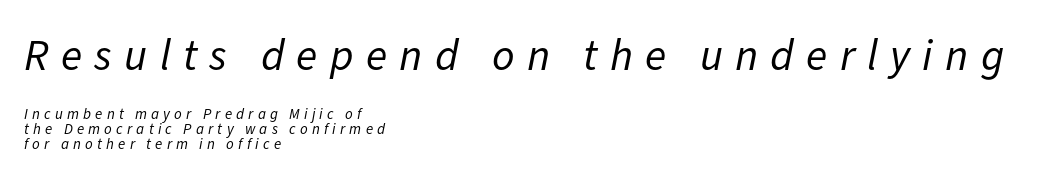
The image shows 44 px regular-weight type, italic (leaning right); set left-aligned, tight line spacing (1.0x), unusually wide letter spacing (+0.28 em), not underlined; the first (top) block is 2.93x larger; low stroke contrast and a medium x-height.
